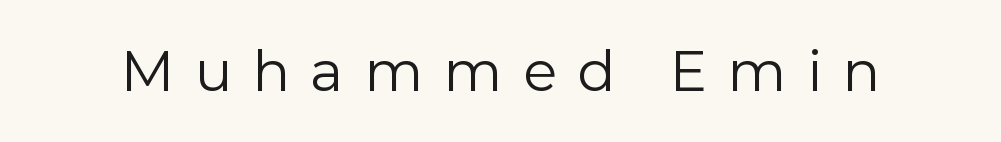
Q: Is the text bold? A: No.
Q: Is the text italic (slanted)? A: No, it is upright.
Q: Is the typeface a serif or a sans-serif typeface? A: Sans-serif.
Q: Is the text underlined? A: No.
Q: Is the spacing between letters normal or unusually wide? A: Unusually wide.
Q: Width (condensed, normal, or wide)? A: Normal.
Q: Stroke contrast? A: Low.
Q: x-height? A: Medium.
Q: Monospaced? A: No.
